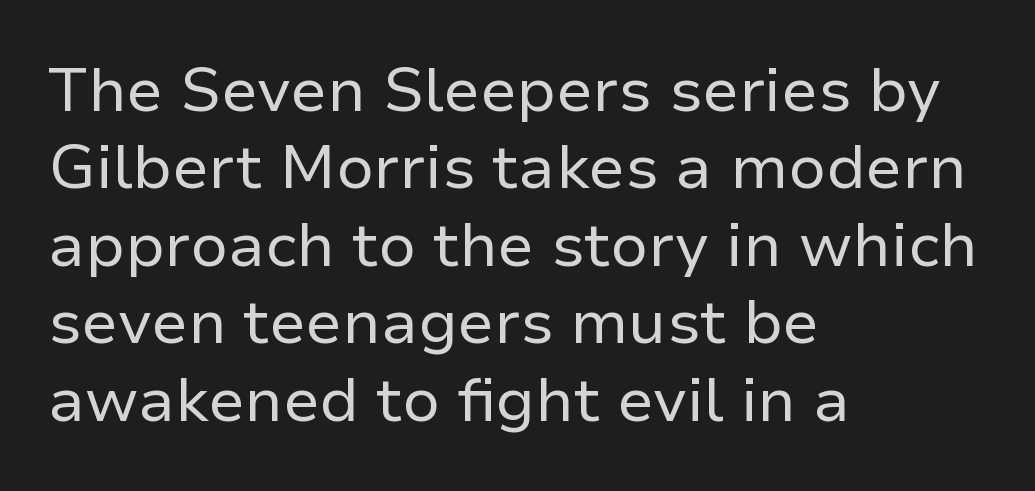
Q: Is the text bold? A: No.
Q: Is the text italic (slanted)? A: No, it is upright.
Q: Is the typeface a serif or a sans-serif typeface? A: Sans-serif.
Q: Is the text underlined? A: No.
Q: How is the paragraph aligned? A: Left-aligned.
Q: Is the spacing between letters normal or unusually wide? A: Normal.
Q: Is the spacing between lines tight, normal or loose? A: Normal.
Q: Width (condensed, normal, or wide)? A: Normal.
Q: Stroke contrast? A: Low.
Q: x-height? A: Medium.
Q: Monospaced? A: No.
